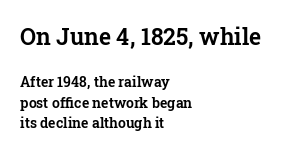
{"italic": "no", "underline": "no", "align": "left", "line_spacing": "normal", "line_spacing_ratio": 1.47, "letter_spacing": "normal", "letter_spacing_em": 0.0, "larger_block": "first", "size_ratio": 1.64, "glyph_px": 23}
